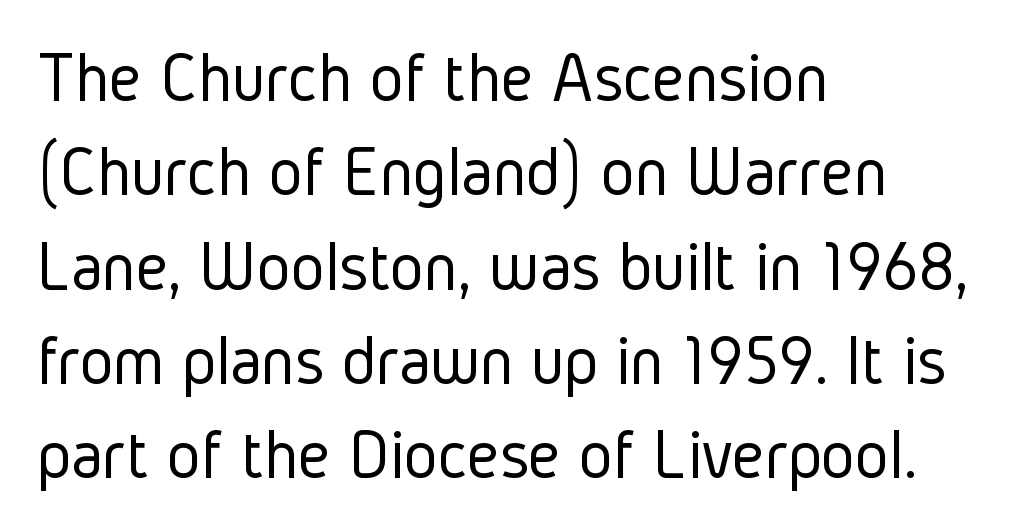
Glance below the letters and you will spot only blank space. Tall strokes in this sample are plumb rather than angled. Does extra space separate the letters? No, they use regular spacing. The designer left line spacing at the default. The glyphs in this specimen are sans serif.
